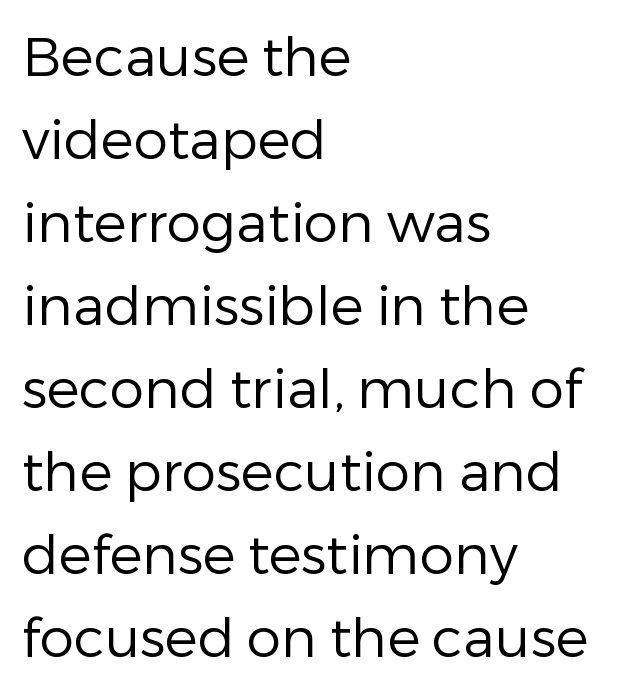
Q: Is the text bold? A: No.
Q: Is the text italic (slanted)? A: No, it is upright.
Q: Is the typeface a serif or a sans-serif typeface? A: Sans-serif.
Q: Is the text underlined? A: No.
Q: How is the paragraph aligned? A: Left-aligned.
Q: Is the spacing between letters normal or unusually wide? A: Normal.
Q: Is the spacing between lines tight, normal or loose? A: Normal.
Q: Width (condensed, normal, or wide)? A: Normal.
Q: Stroke contrast? A: Low.
Q: x-height? A: Medium.
Q: Monospaced? A: No.
